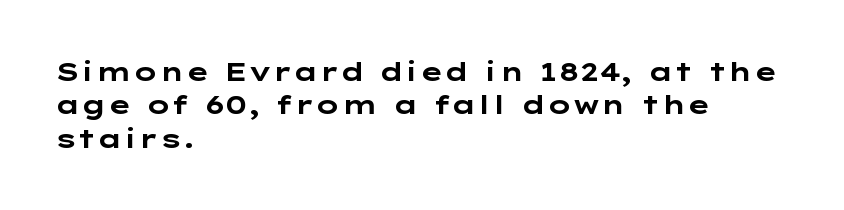
In terms of posture, this sample is upright. Look at the stroke-to-counter ratio: heavy, a bold. Notice how descenders clear the ascenders below comfortably — that's standard leading. The zone under the glyphs is completely vacant. The rendering keeps characters at their native spacing.
